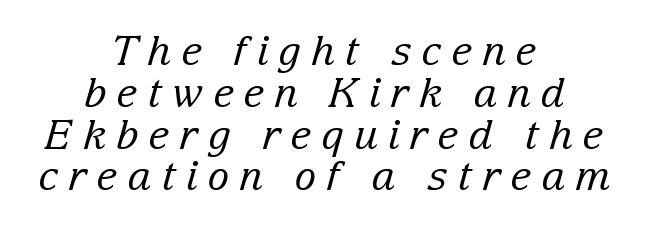
The image shows 41 px regular-weight serif type, italic (leaning right); set centered, tight line spacing (1.02x), unusually wide letter spacing (+0.24 em), not underlined; low stroke contrast and a medium x-height.
